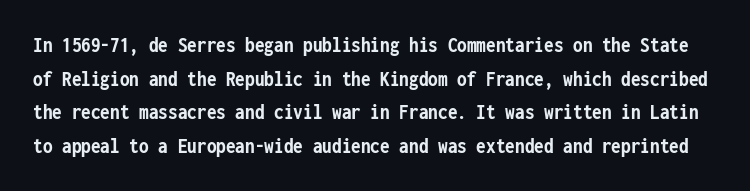
Posture: upright roman. Whoever set this chose a conventional vertical rhythm. Between one letter and the next there's only the usual sliver of space. A clean baseline with only descenders dipping below it.
